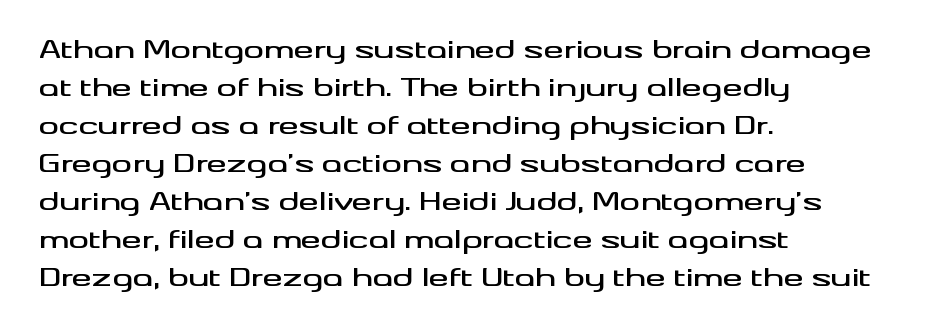
{"italic": "no", "underline": "no", "align": "left", "line_spacing": "normal", "line_spacing_ratio": 1.52, "letter_spacing": "normal", "letter_spacing_em": 0.0, "glyph_px": 25}
